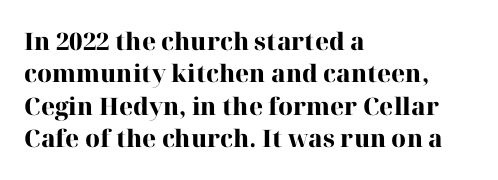
Q: Is the text bold? A: Yes.
Q: Is the text italic (slanted)? A: No, it is upright.
Q: Is the text underlined? A: No.
Q: How is the paragraph aligned? A: Left-aligned.
Q: Is the spacing between letters normal or unusually wide? A: Normal.
Q: Is the spacing between lines tight, normal or loose? A: Normal.
